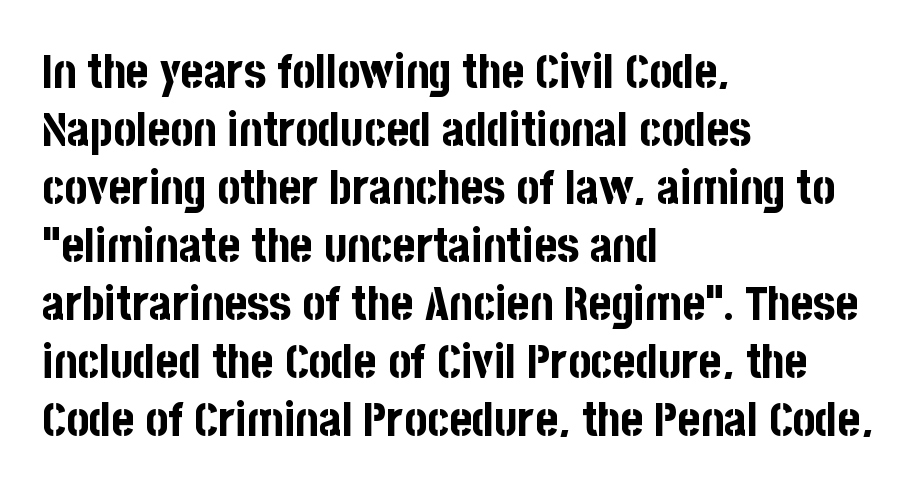
The image shows 48 px bold, condensed sans-serif type, upright; set left-aligned, line spacing 1.21x, normal letter spacing, not underlined; low stroke contrast and a large x-height.
